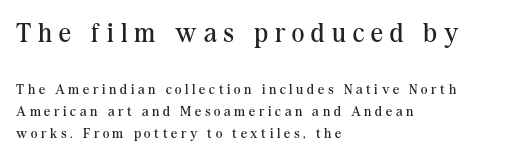
The image shows 27 px text type, upright; set left-aligned, normal line spacing (1.57x), unusually wide letter spacing (+0.26 em), not underlined; the first (top) block is 1.93x larger.
